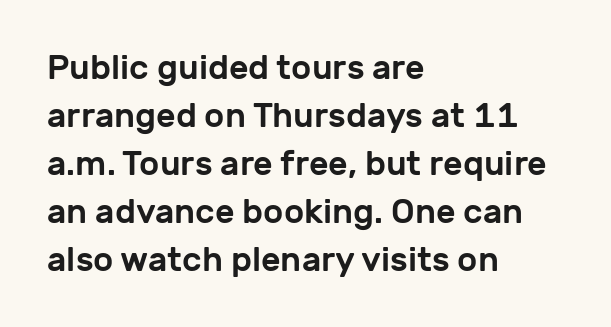
Q: Is the text italic (slanted)? A: No, it is upright.
Q: Is the typeface a serif or a sans-serif typeface? A: Sans-serif.
Q: Is the text underlined? A: No.
Q: How is the paragraph aligned? A: Left-aligned.
Q: Is the spacing between letters normal or unusually wide? A: Normal.
Q: Is the spacing between lines tight, normal or loose? A: Normal.
Q: Width (condensed, normal, or wide)? A: Normal.
Q: Stroke contrast? A: Low.
Q: x-height? A: Medium.
Q: Monospaced? A: No.
